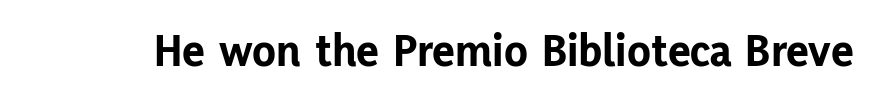
The image shows 48 px bold sans-serif type, upright; set normal letter spacing, not underlined; low stroke contrast and a medium x-height.
